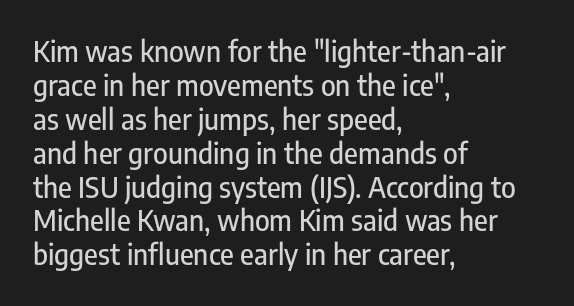
{"serif": "no", "italic": "no", "width": "condensed", "stroke_contrast": "low", "x_height": "medium", "monospaced": "no", "underline": "no", "align": "left", "line_spacing_ratio": 1.21, "letter_spacing": "normal", "letter_spacing_em": 0.0, "glyph_px": 28}
